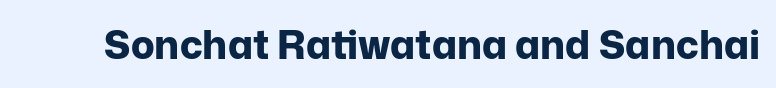
The face used here is rendered with its standard letterfit. Only glyphs here, with clear space below each row. Is this a fixed-width face? No — the glyphs have proportional, varying widths. Ordinary non-slanted type is in use. Thick stems and heavy bowls — unmistakably bold. The type family on display is of the sans-serif kind.
